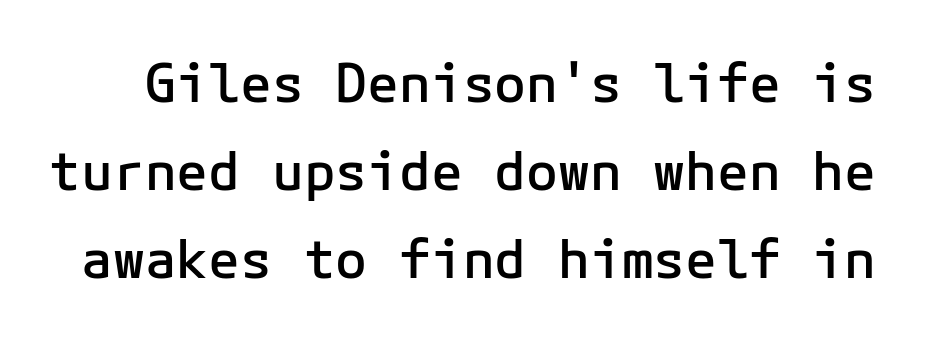
Observe the absence of serifs on each vertical stroke in this sample. The line-height multiplier appears to be the usual default. The baseline area is clear. In terms of posture, this sample is upright. Is the letter spacing exaggerated? No — it looks like the ordinary default. This is the in-between weight designers call semibold or demi.
